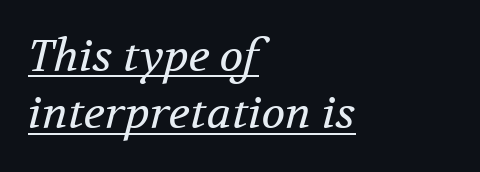
The image shows 44 px regular-weight serif type, italic (leaning right); set left-aligned, normal line spacing (1.3x), normal letter spacing, underlined; medium stroke contrast and a medium x-height.
